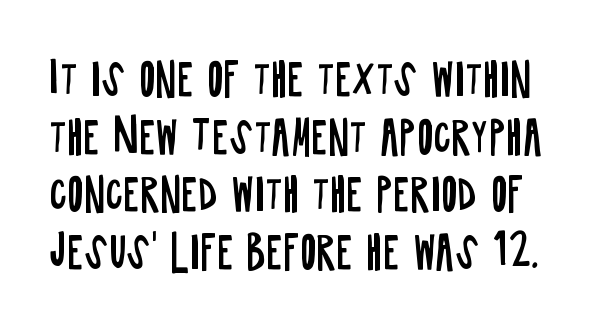
{"serif": "no", "italic": "no", "bold": "no", "weight": "regular", "width": "condensed", "stroke_contrast": "low", "x_height": "large", "monospaced": "no", "underline": "no", "line_spacing": "normal", "line_spacing_ratio": 1.31, "letter_spacing": "normal", "letter_spacing_em": 0.0, "glyph_px": 44}
